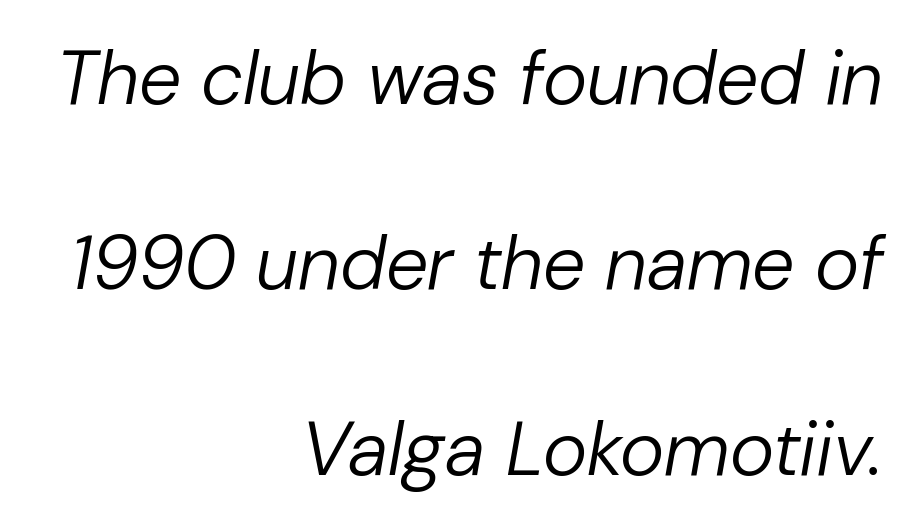
Q: Is the text bold? A: No.
Q: Is the text italic (slanted)? A: Yes, it leans right by about 10 degrees.
Q: Is the text underlined? A: No.
Q: How is the paragraph aligned? A: Right-aligned.
Q: Is the spacing between letters normal or unusually wide? A: Normal.
Q: Is the spacing between lines tight, normal or loose? A: Loose.
Q: Width (condensed, normal, or wide)? A: Normal.
Q: Stroke contrast? A: Low.
Q: x-height? A: Medium.
Q: Monospaced? A: No.
